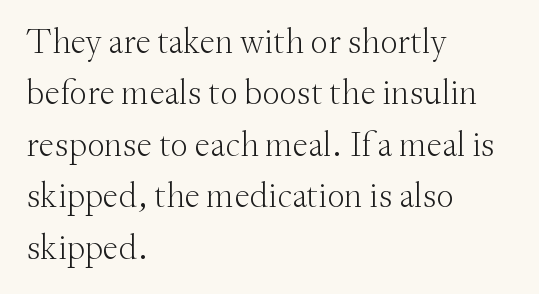
Q: Is the text bold? A: No.
Q: Is the text italic (slanted)? A: No, it is upright.
Q: Is the typeface a serif or a sans-serif typeface? A: Serif.
Q: Is the text underlined? A: No.
Q: How is the paragraph aligned? A: Left-aligned.
Q: Is the spacing between letters normal or unusually wide? A: Normal.
Q: Is the spacing between lines tight, normal or loose? A: Normal.
Q: Width (condensed, normal, or wide)? A: Normal.
Q: Stroke contrast? A: Medium.
Q: x-height? A: Small.
Q: Monospaced? A: No.
